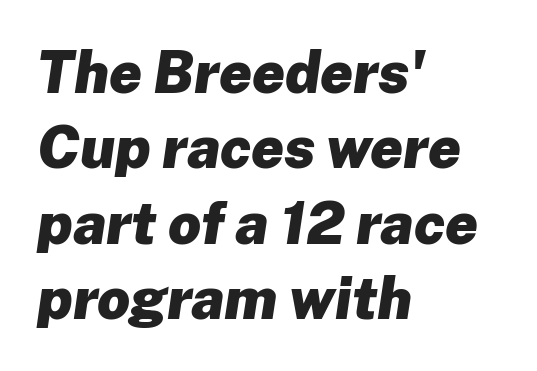
{"italic": "yes", "lean": "right", "slant_degrees": 8, "bold": "yes", "weight": "heavy", "width": "normal", "stroke_contrast": "low", "x_height": "medium", "monospaced": "no", "underline": "no", "align": "left", "line_spacing": "normal", "line_spacing_ratio": 1.3, "letter_spacing": "normal", "letter_spacing_em": 0.0, "glyph_px": 58}
